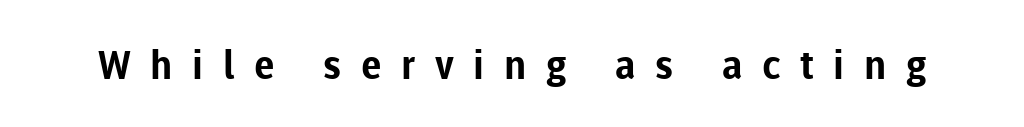
Q: Is the text bold? A: Yes.
Q: Is the text italic (slanted)? A: No, it is upright.
Q: Is the typeface a serif or a sans-serif typeface? A: Sans-serif.
Q: Is the text underlined? A: No.
Q: Is the spacing between letters normal or unusually wide? A: Unusually wide.
Q: Width (condensed, normal, or wide)? A: Normal.
Q: Stroke contrast? A: Low.
Q: x-height? A: Medium.
Q: Monospaced? A: No.
